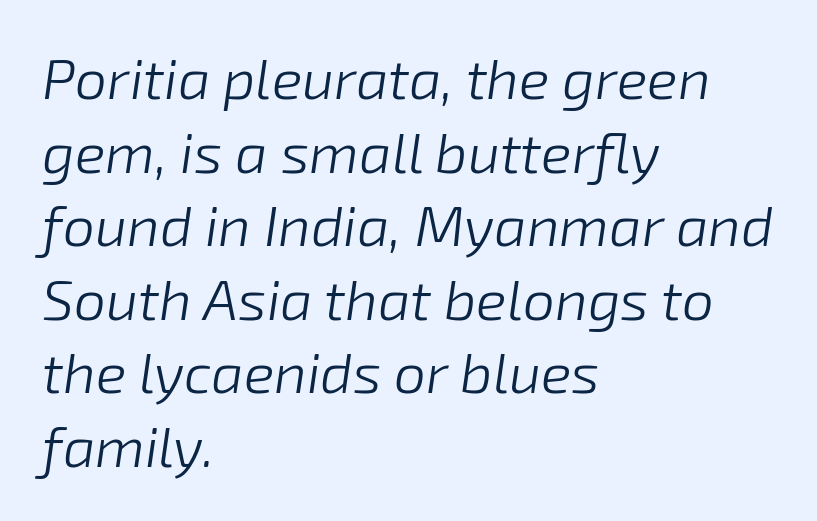
The tracking reads as untouched default to a designer's eye. Think standard paragraph weight, or any step lighter than that. Would a proofreader flag this as italicized? Yes. Typeset ragged right — the left edge is the straight one. Descenders are the only things crossing below the line.
